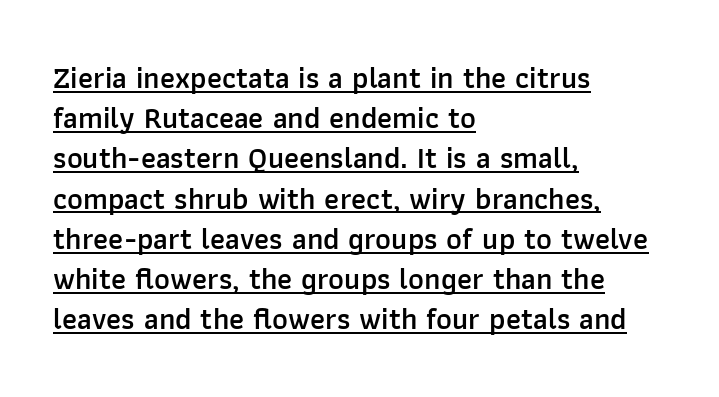
A typesetter would call this proportional, since set widths differ per character. Whoever set this chose a conventional vertical rhythm. Is the block centered? No — it sits flush against the left margin. Note: no serifs on the glyphs. No extra tracking has been applied to these lines. This is underlined copy, the kind a proofreader might mark for attention.
